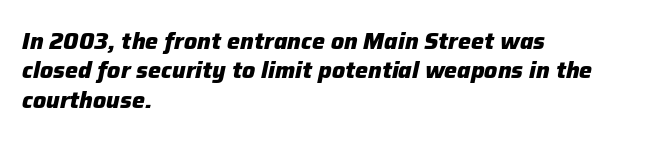
{"italic": "yes", "lean": "right", "slant_degrees": 12, "bold": "yes", "underline": "no", "align": "left", "line_spacing": "normal", "line_spacing_ratio": 1.28, "letter_spacing": "normal", "letter_spacing_em": 0.0, "glyph_px": 23}
